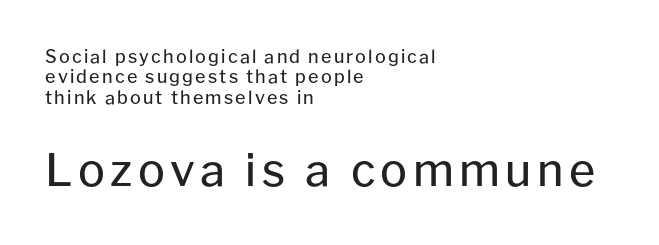
Q: Is the text bold? A: No.
Q: Is the text italic (slanted)? A: No, it is upright.
Q: Is the typeface a serif or a sans-serif typeface? A: Sans-serif.
Q: Is the text underlined? A: No.
Q: How is the paragraph aligned? A: Left-aligned.
Q: Is the spacing between lines tight, normal or loose? A: Tight.
Q: Which block of text is set in a larger size, the first (top) or the second (bottom)? A: The second (bottom) one.
Q: Width (condensed, normal, or wide)? A: Normal.
Q: Stroke contrast? A: Low.
Q: x-height? A: Medium.
Q: Monospaced? A: No.
